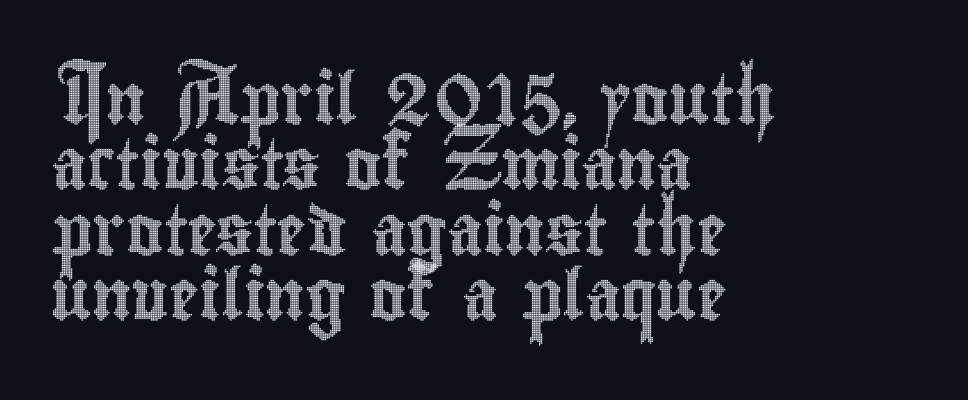
Each new line begins a customary step beneath the previous one. These lines are rendered in a variable-pitch font. Inter-character spacing is left at the font's built-in metrics. The space beneath each line is pristine and unruled.
